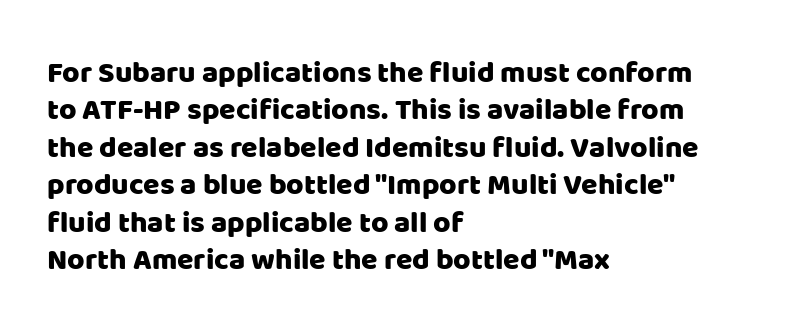
The image shows 30 px sans-serif type, upright; set left-aligned, normal line spacing (1.25x), normal letter spacing, not underlined; low stroke contrast and a large x-height.
